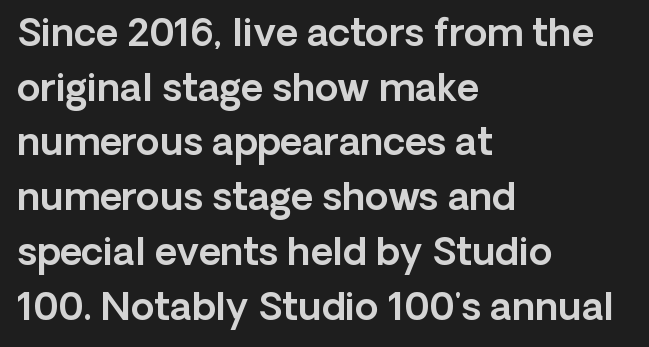
{"serif": "no", "italic": "no", "width": "normal", "x_height": "medium", "monospaced": "no", "underline": "no", "align": "left", "line_spacing": "normal", "line_spacing_ratio": 1.44, "letter_spacing": "normal", "letter_spacing_em": 0.0, "glyph_px": 38}
